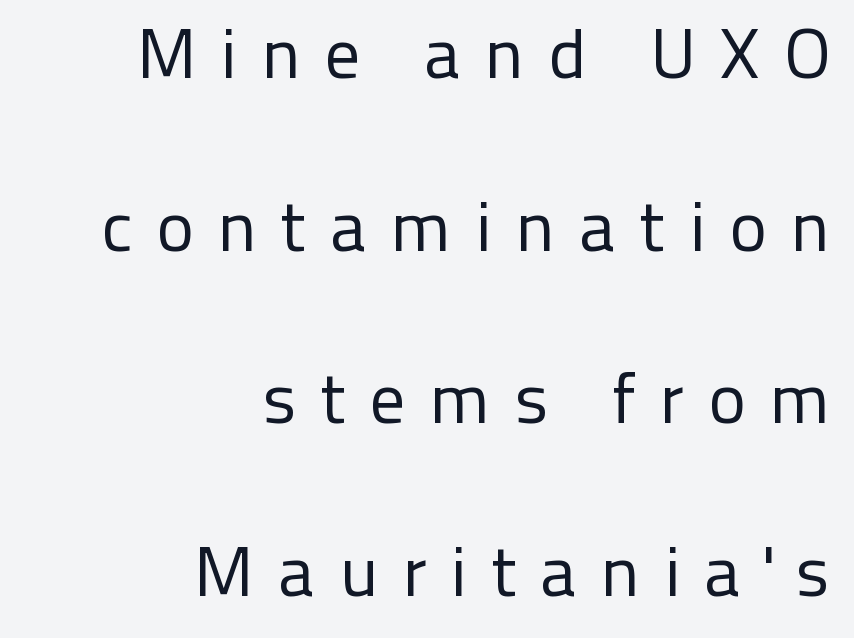
{"serif": "no", "italic": "no", "bold": "no", "weight": "regular", "width": "normal", "stroke_contrast": "low", "x_height": "medium", "monospaced": "no", "underline": "no", "align": "right", "line_spacing": "loose", "line_spacing_ratio": 2.43, "letter_spacing": "wide", "letter_spacing_em": 0.33, "glyph_px": 71}
